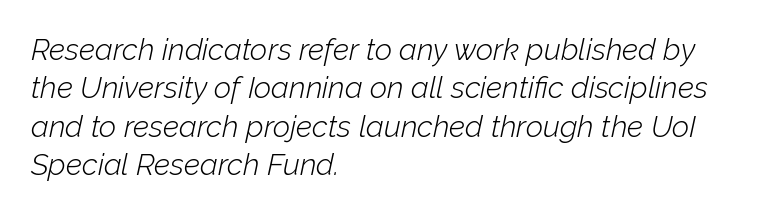
If you measured baseline to baseline, you'd find a middling distance. The weight would be labelled regular, book, light, or lighter still. Has an underline been added? It has not. The ragged edge is on the right, which tells us the setting is flush left.
